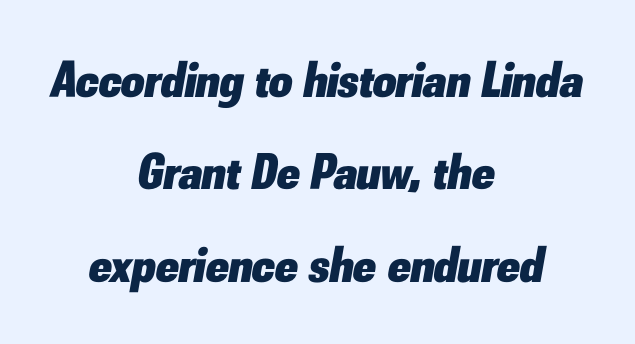
Q: Is the text bold? A: Yes.
Q: Is the text italic (slanted)? A: Yes, it leans right by about 10 degrees.
Q: Is the text underlined? A: No.
Q: How is the paragraph aligned? A: Centered.
Q: Is the spacing between letters normal or unusually wide? A: Normal.
Q: Width (condensed, normal, or wide)? A: Normal.
Q: Stroke contrast? A: Low.
Q: x-height? A: Small.
Q: Monospaced? A: No.
